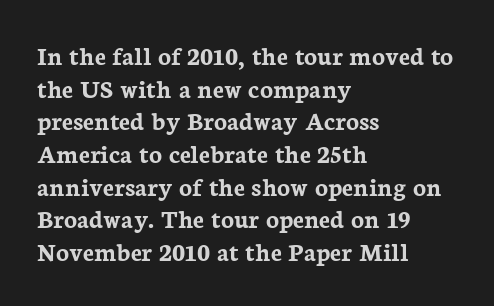
The glyphs are unaccompanied by any horizontal stroke below them. The passage shown is emphatically bold. The lettering holds an erect, upright posture throughout. Here the glyphs are tracked normally, forming tight word shapes.
